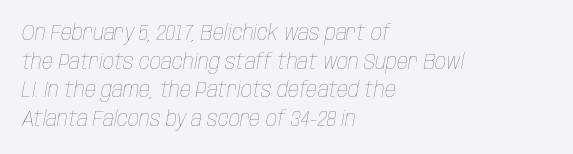
The image shows 22 px text type, italic (leaning right); set left-aligned, normal line spacing (1.3x), normal letter spacing, not underlined.
